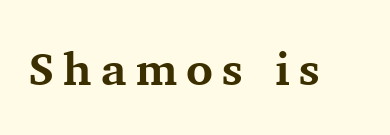
The image shows 46 px bold serif type, upright; set unusually wide letter spacing (+0.2 em), not underlined; medium stroke contrast and a medium x-height.
